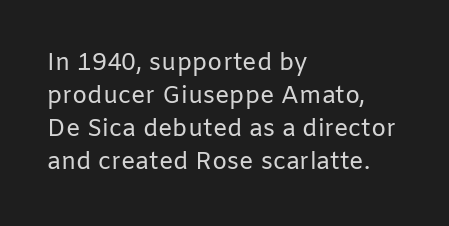
{"italic": "no", "bold": "no", "underline": "no", "align": "left", "line_spacing": "normal", "line_spacing_ratio": 1.37, "letter_spacing": "normal", "letter_spacing_em": 0.0, "glyph_px": 24}
